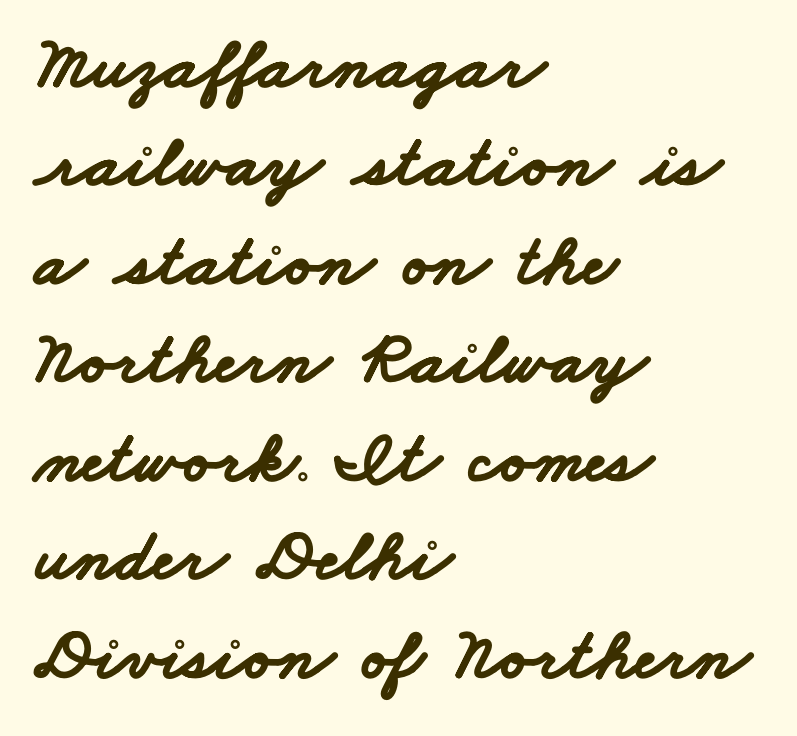
A student would call this left alignment; a typographer would say flush left, rag right. The line-height multiplier appears to be the usual default. Nope, no serifs anywhere on these letters. What stands out about the letter spacing? Nothing — it is the standard amount.
